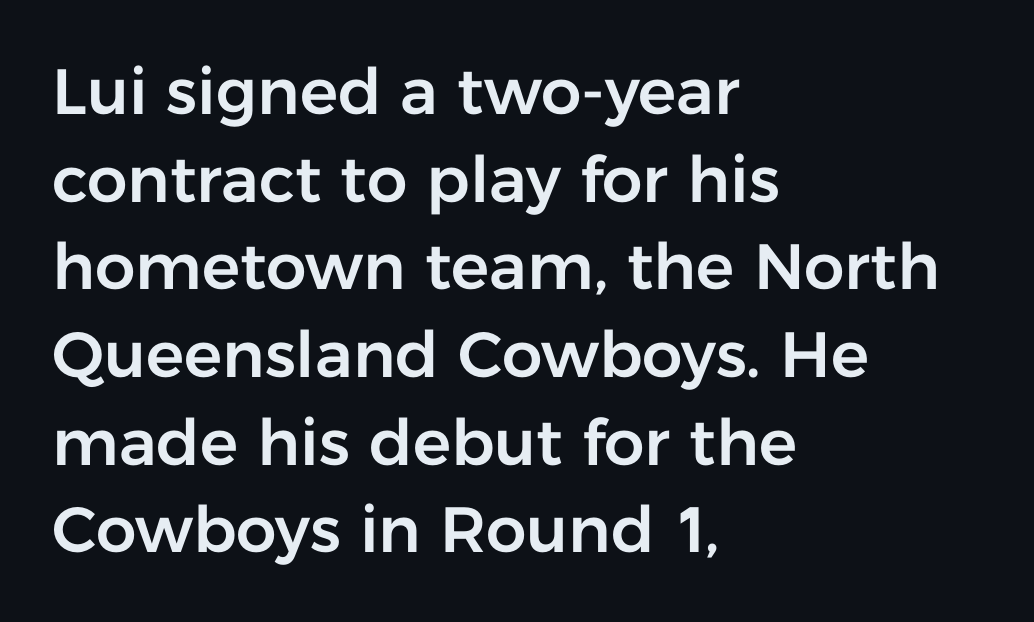
{"serif": "no", "italic": "no", "width": "normal", "stroke_contrast": "low", "x_height": "medium", "monospaced": "no", "underline": "no", "align": "left", "line_spacing": "normal", "line_spacing_ratio": 1.37, "letter_spacing": "normal", "letter_spacing_em": 0.0, "glyph_px": 64}
